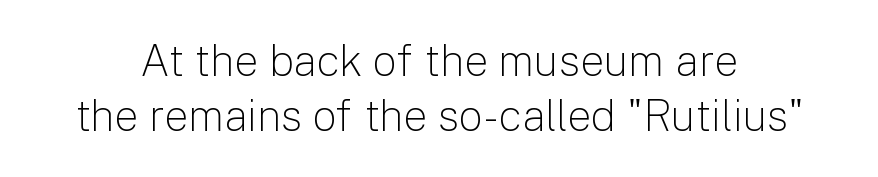
Q: Is the text bold? A: No.
Q: Is the text italic (slanted)? A: No, it is upright.
Q: Is the typeface a serif or a sans-serif typeface? A: Sans-serif.
Q: Is the text underlined? A: No.
Q: How is the paragraph aligned? A: Centered.
Q: Is the spacing between letters normal or unusually wide? A: Normal.
Q: Is the spacing between lines tight, normal or loose? A: Normal.
Q: Width (condensed, normal, or wide)? A: Normal.
Q: Stroke contrast? A: Low.
Q: x-height? A: Medium.
Q: Monospaced? A: No.
